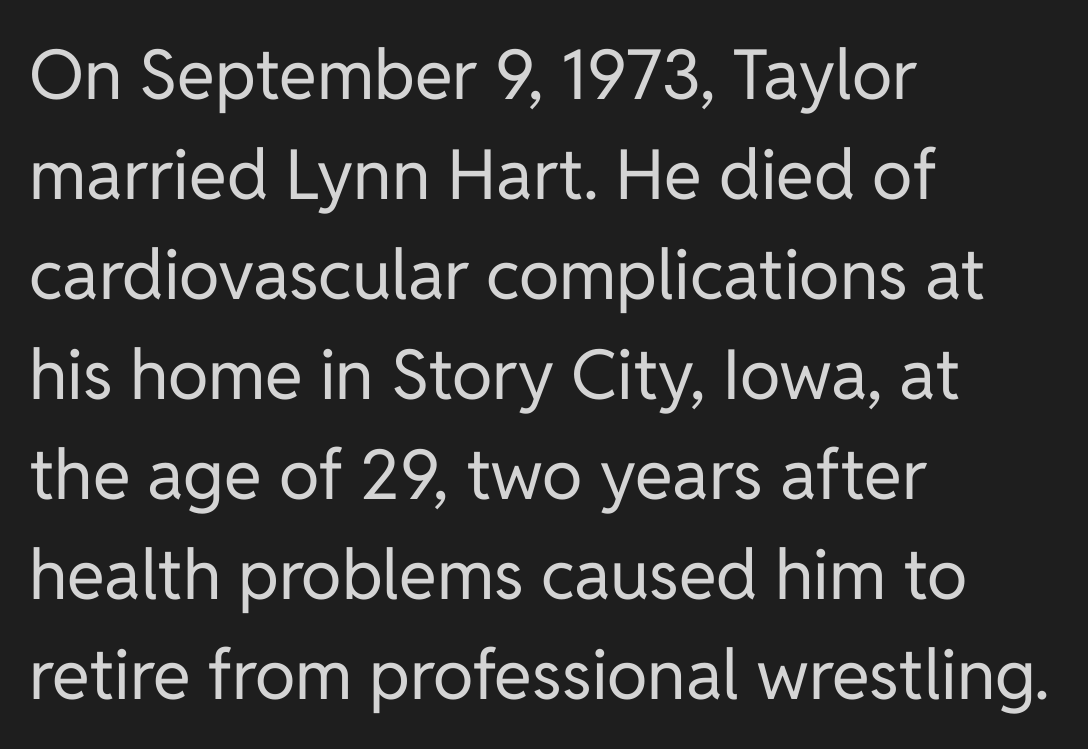
{"serif": "no", "italic": "no", "bold": "no", "weight": "regular", "width": "normal", "stroke_contrast": "low", "x_height": "medium", "monospaced": "no", "underline": "no", "align": "left", "line_spacing": "normal", "line_spacing_ratio": 1.45, "letter_spacing": "normal", "letter_spacing_em": 0.0, "glyph_px": 69}
